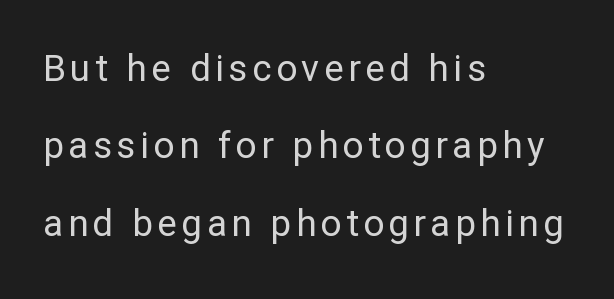
Note the varied advance widths — an 'i' is clearly narrower than an 'm'. No heavy texture on the line: the type isn't bold. Has an underline been added? It has not. In terms of leading, this rendering errs on the spacious side.
